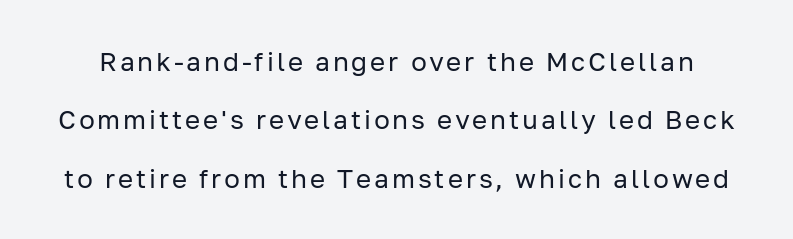
{"italic": "no", "bold": "no", "underline": "no", "line_spacing": "loose", "line_spacing_ratio": 2.25, "glyph_px": 26}
